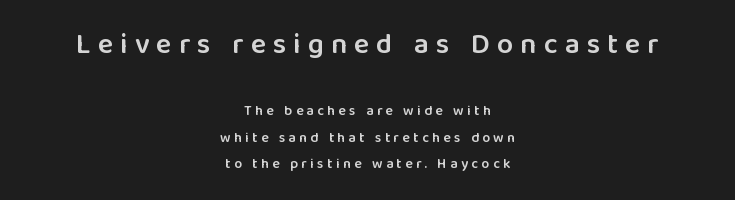
{"serif": "no", "italic": "no", "bold": "semi", "weight": "semibold", "width": "normal", "stroke_contrast": "low", "x_height": "medium", "monospaced": "no", "underline": "no", "align": "center", "line_spacing": "loose", "line_spacing_ratio": 1.9, "letter_spacing": "wide", "letter_spacing_em": 0.24, "larger_block": "first", "size_ratio": 2.07, "glyph_px": 29}
